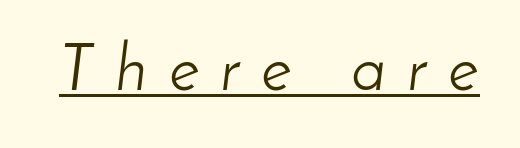
The image shows 65 px light type, italic (leaning right); set unusually wide letter spacing (+0.34 em), underlined; low stroke contrast and a small x-height.
